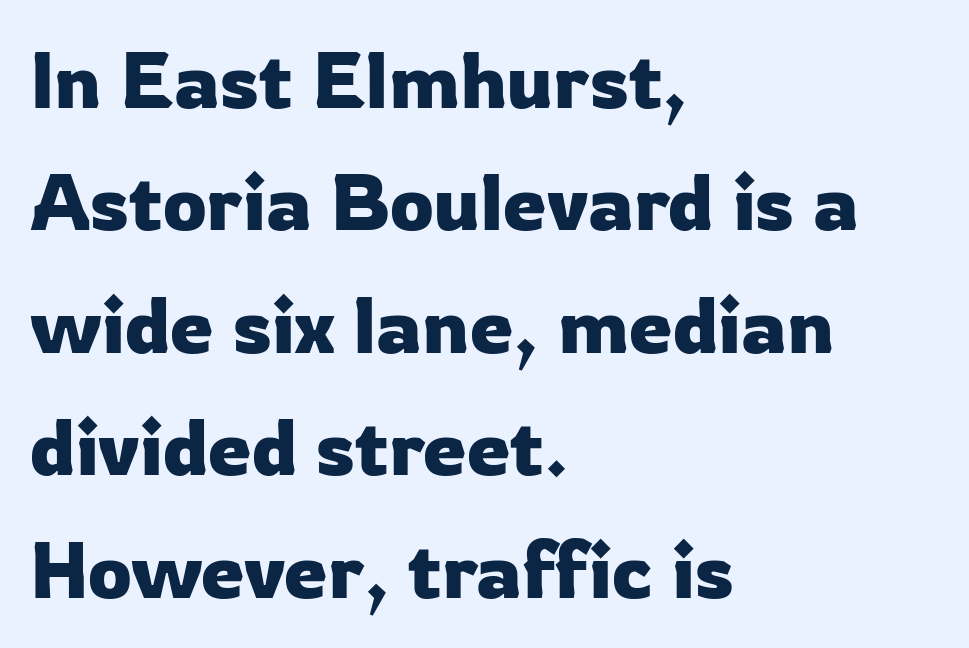
Q: Is the text italic (slanted)? A: No, it is upright.
Q: Is the typeface a serif or a sans-serif typeface? A: Sans-serif.
Q: Is the text underlined? A: No.
Q: How is the paragraph aligned? A: Left-aligned.
Q: Is the spacing between letters normal or unusually wide? A: Normal.
Q: Is the spacing between lines tight, normal or loose? A: Normal.
Q: Width (condensed, normal, or wide)? A: Normal.
Q: Stroke contrast? A: Low.
Q: x-height? A: Medium.
Q: Monospaced? A: No.
